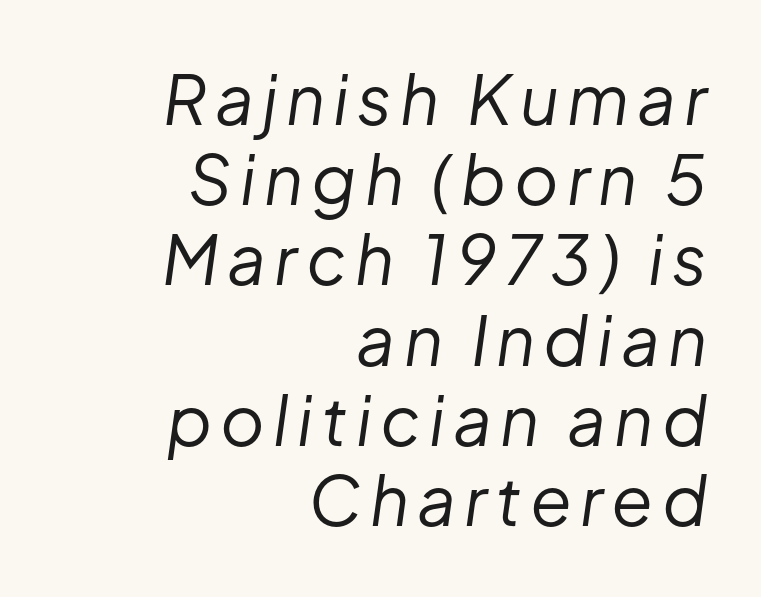
{"italic": "yes", "lean": "right", "slant_degrees": 8, "bold": "no", "weight": "regular", "width": "normal", "stroke_contrast": "low", "x_height": "medium", "monospaced": "no", "underline": "no", "align": "right", "line_spacing_ratio": 1.18, "glyph_px": 68}
